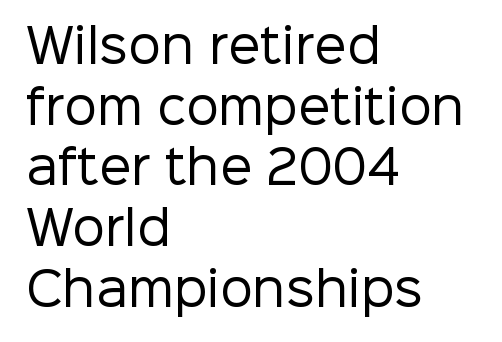
Is the type heavy? It reads as light-to-regular instead. Think of a printed novel: that variable character pitch is what you see here. Observe the ordinary spacing: letters are neighbours, not strangers. Serifs: no, the terminals of the letterforms are clean. The passage shown stacks its lines at a standard gap.
